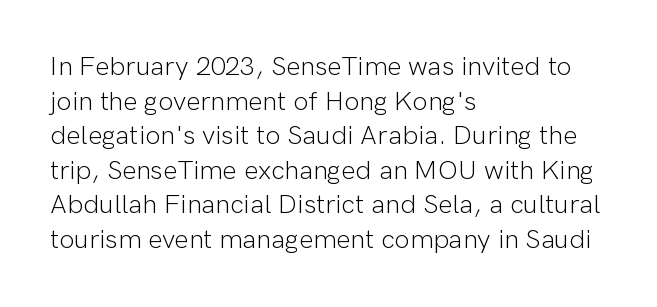
The block of text has a typical density, with ordinary space between rows. Which margin do the lines hug? The left one — the right edge is uneven. The space directly below the letters is spotless. This is the regular roman posture of the typeface. Does extra space separate the letters? No, they use regular spacing.
